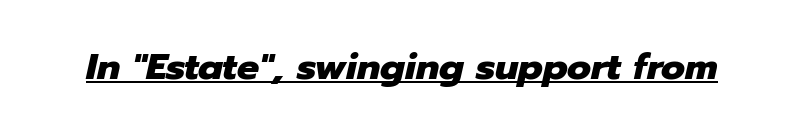
Q: Is the text bold? A: Yes.
Q: Is the text italic (slanted)? A: Yes, it leans right by about 12 degrees.
Q: Is the text underlined? A: Yes.
Q: Is the spacing between letters normal or unusually wide? A: Normal.
Q: Width (condensed, normal, or wide)? A: Normal.
Q: Stroke contrast? A: Low.
Q: x-height? A: Medium.
Q: Monospaced? A: No.
